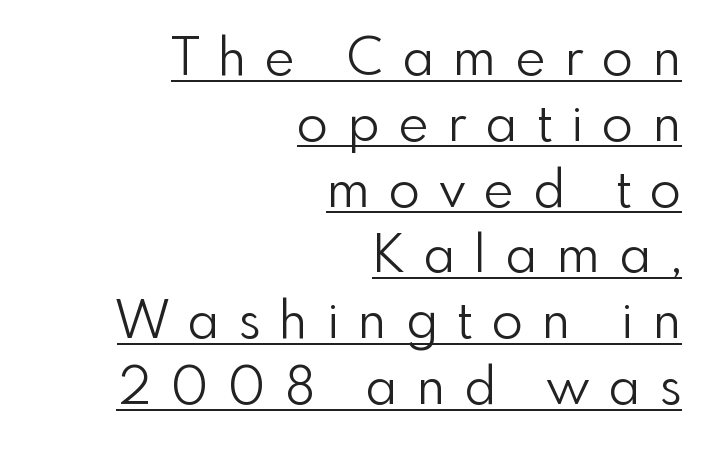
The image shows 51 px light sans-serif type, upright; set right-aligned, normal line spacing (1.29x), unusually wide letter spacing (+0.38 em), underlined; a small x-height.
